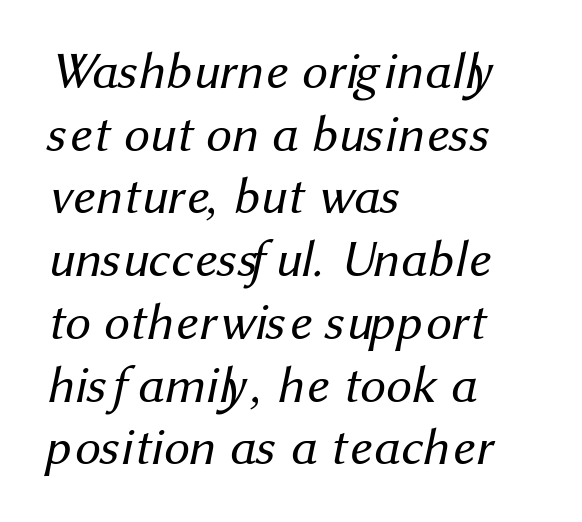
Heft: none added — not bold. No extra tracking has been applied to these lines. This is sans-serif lettering, the kind often seen on screens and signage. This sample has the flowing, uneven cadence of proportional lettering.
